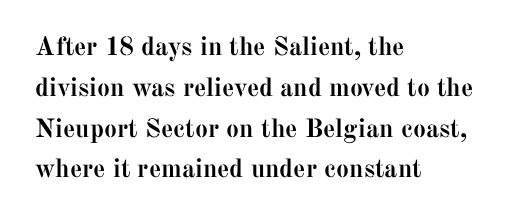
The image shows 26 px bold type, upright; set left-aligned, normal line spacing (1.57x), normal letter spacing, not underlined.
